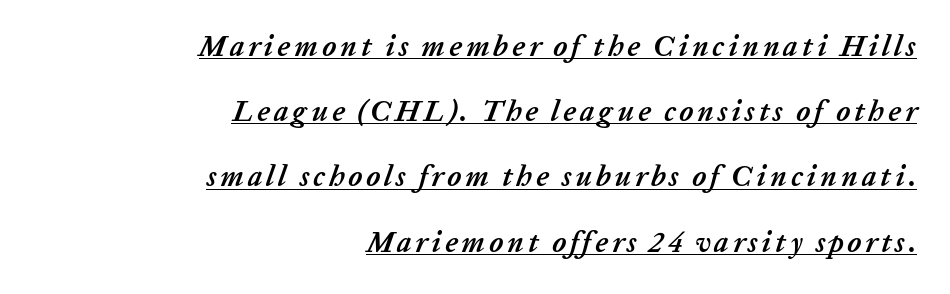
Q: Is the text bold? A: Yes.
Q: Is the text italic (slanted)? A: Yes, it leans right by about 20 degrees.
Q: Is the text underlined? A: Yes.
Q: How is the paragraph aligned? A: Right-aligned.
Q: Is the spacing between lines tight, normal or loose? A: Loose.
Q: Width (condensed, normal, or wide)? A: Normal.
Q: Stroke contrast? A: Low.
Q: x-height? A: Medium.
Q: Monospaced? A: No.
